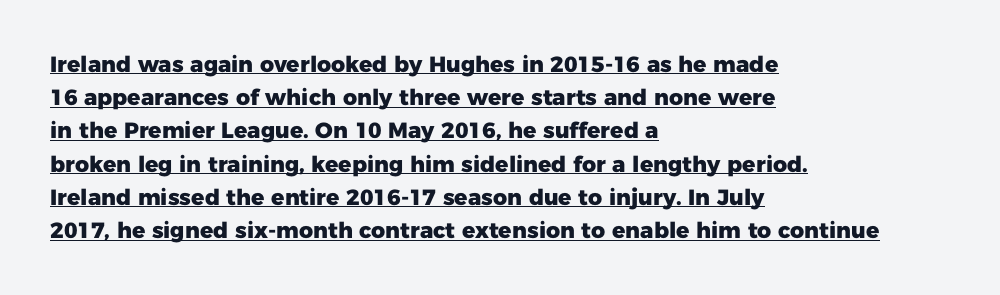
The text block is weighted toward the left margin, trailing off unevenly rightward. The rendering uses a moderate line-height, typical for paragraphs. A roman cut, with each character standing at attention. Heft: maximum for text — a bold. Does extra space separate the letters? No, they use regular spacing.
